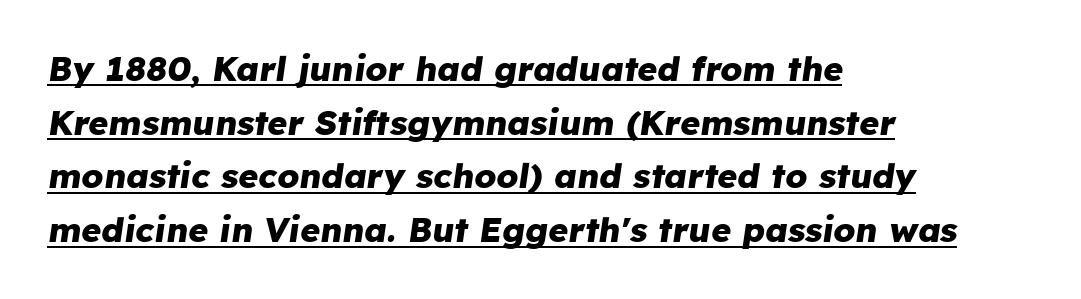
The typesetter has applied underlining to the passage shown. Yep, that's italic — everything's leaning. The rendering anchors every line to the left-hand side. No extra tracking has been applied to these lines. These words are printed bold, with thick strokes throughout. The letters advance in unequal steps, a hallmark of proportional type.
